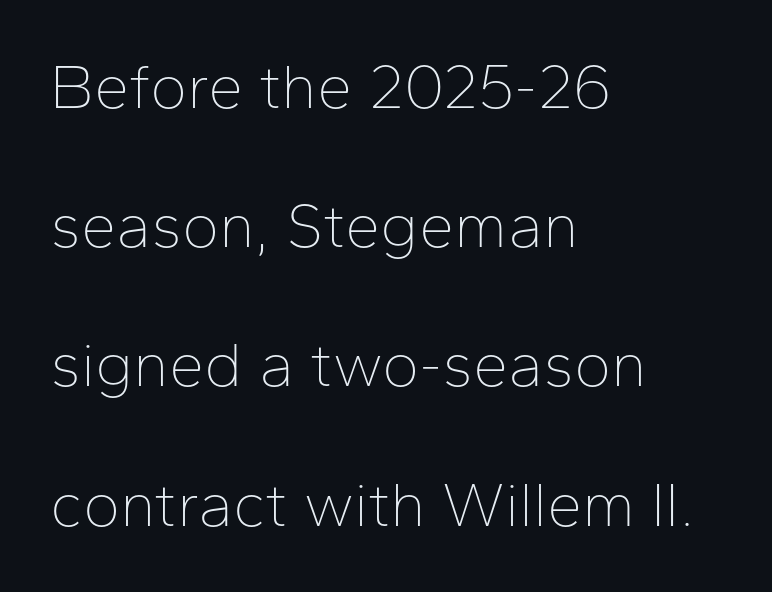
The strip under each line holds only bare page. The letters stand upright; this is a roman face. The text was rendered using a sans face with plain stroke endings. The line texture is even and compact thanks to regular tracking. The paragraph has a hard left edge and a soft right edge.
